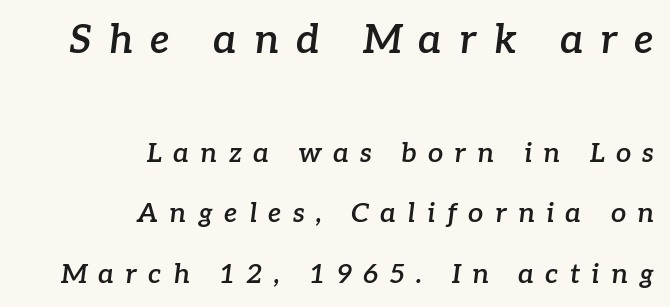
The image shows 40 px semibold serif type, italic (leaning right); set right-aligned, loose line spacing (2.23x), unusually wide letter spacing (+0.42 em), not underlined; the first (top) block is 1.48x larger; low stroke contrast and a medium x-height.
